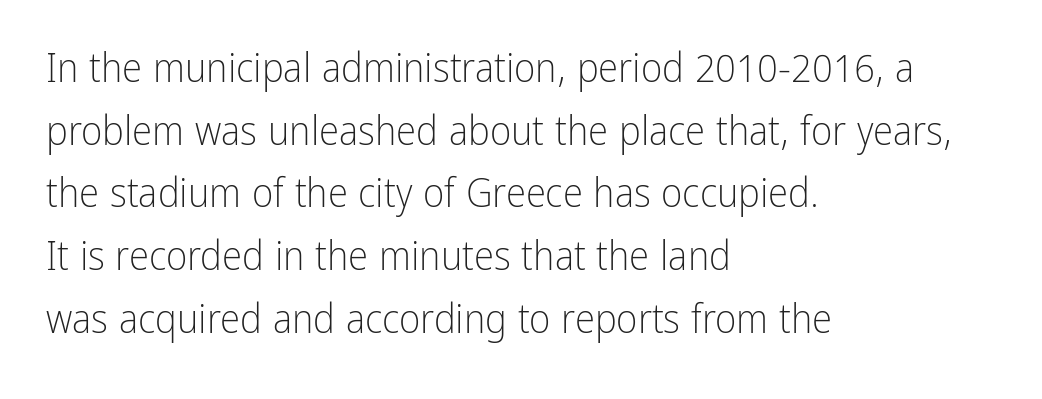
The letterforms sit shoulder to shoulder at normal distance. The passage shown is typed in a proportional face where columns would drift. This is sans-serif lettering, the kind often seen on screens and signage. Compared with a centered layout, this one pins lines to the left instead. Successive baselines arrive at the customary interval. Is this a heavy cut? Hardly; it is regular or lighter.
